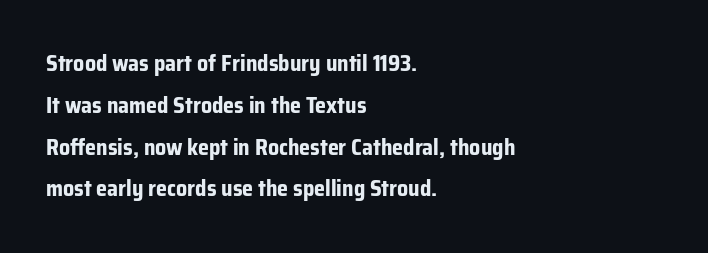
A typesetter would call this zero additional tracking. The lettering holds an erect, upright posture throughout. Underline: absent. How heavy is the stroke? Heavy — this is a bold. Does the copy run flush right? No — it runs flush left.
